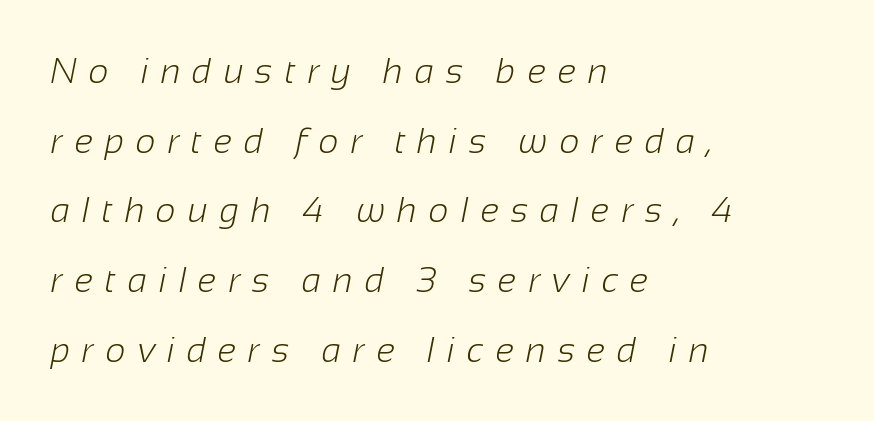
Q: Is the text bold? A: No.
Q: Is the typeface a serif or a sans-serif typeface? A: Sans-serif.
Q: Is the text underlined? A: No.
Q: How is the paragraph aligned? A: Left-aligned.
Q: Is the spacing between letters normal or unusually wide? A: Unusually wide.
Q: Is the spacing between lines tight, normal or loose? A: Loose.
Q: Width (condensed, normal, or wide)? A: Normal.
Q: Stroke contrast? A: Low.
Q: x-height? A: Medium.
Q: Monospaced? A: No.
